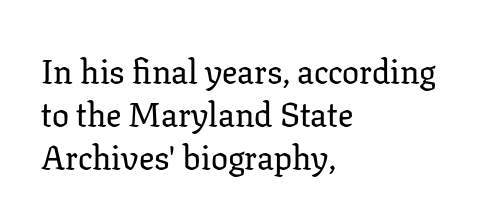
{"serif": "yes", "italic": "no", "width": "normal", "stroke_contrast": "low", "x_height": "medium", "monospaced": "no", "underline": "no", "align": "left", "line_spacing": "normal", "line_spacing_ratio": 1.27, "letter_spacing": "normal", "letter_spacing_em": 0.0, "glyph_px": 34}
